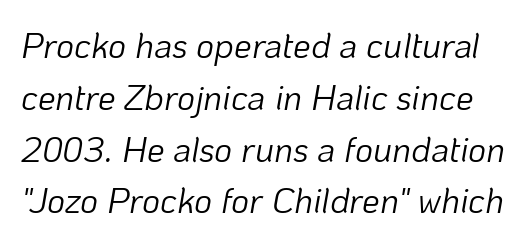
The image shows 35 px light type, italic (leaning right); set normal line spacing (1.48x), normal letter spacing, not underlined; low stroke contrast and a medium x-height.
